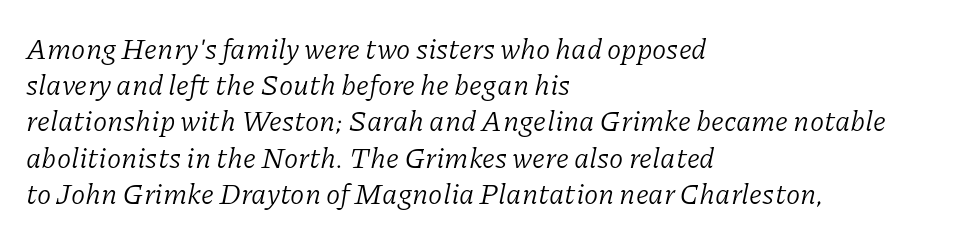
Regular leading. Notice how the passage keeps a crisp vertical edge on the left only. You could call the tracking neutral — neither tight nor loose. Weight: regular or lighter. The passage shown is not underscored anywhere. Looks like regular typesetting: each glyph gets only the width it needs.
